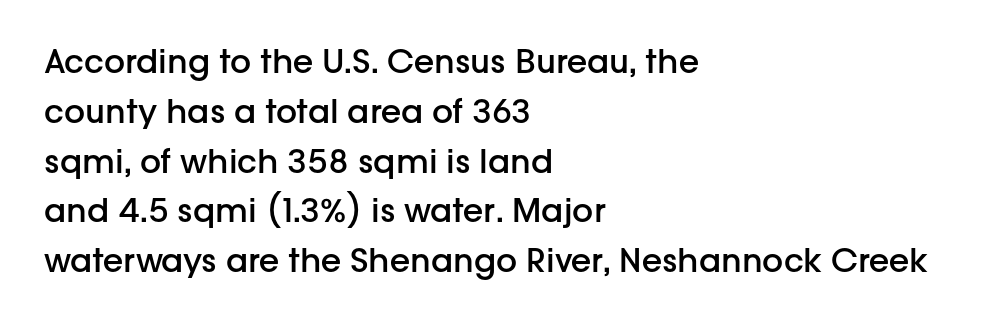
Does the weight exceed regular? Yes, but only to semibold. Vertical strokes here are truly vertical. Leftover space on each line is placed entirely after the last word. Glance below the letters and you will spot only blank space. Rows of type keep a routine distance in the vertical direction. Spacing verdict: proportional, widths tailored to each character.
